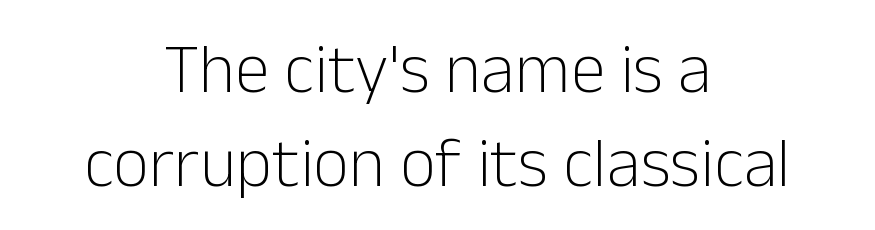
{"serif": "no", "italic": "no", "bold": "no", "weight": "light", "width": "normal", "stroke_contrast": "low", "x_height": "medium", "monospaced": "no", "underline": "no", "align": "center", "line_spacing": "normal", "line_spacing_ratio": 1.35, "letter_spacing": "normal", "letter_spacing_em": 0.0, "glyph_px": 70}
